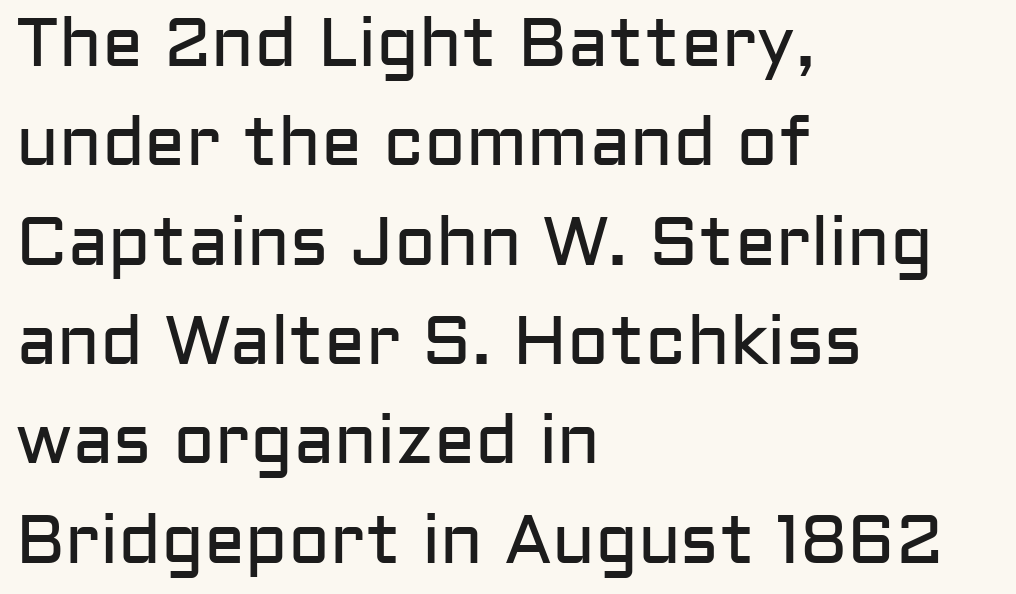
The image shows 69 px regular-weight sans-serif type, upright; set left-aligned, normal line spacing (1.44x), normal letter spacing, not underlined; low stroke contrast and a medium x-height.
